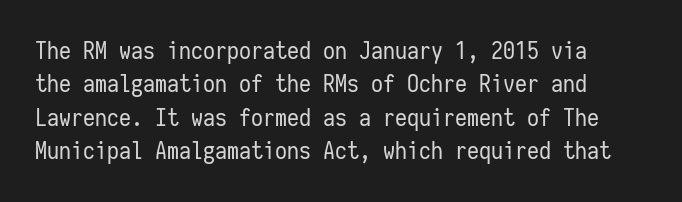
{"italic": "no", "bold": "no", "underline": "no", "line_spacing": "normal", "line_spacing_ratio": 1.39, "letter_spacing": "normal", "letter_spacing_em": 0.0, "glyph_px": 24}
